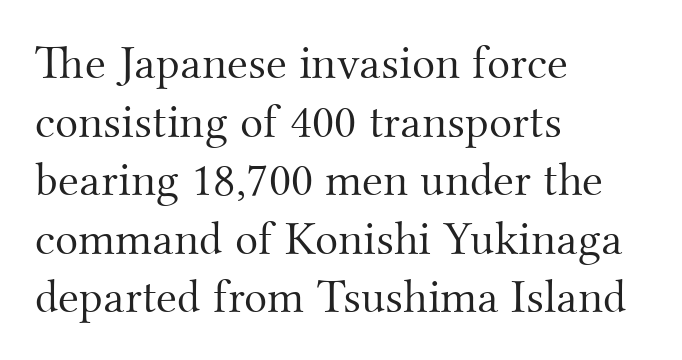
Q: Is the text bold? A: No.
Q: Is the text italic (slanted)? A: No, it is upright.
Q: Is the typeface a serif or a sans-serif typeface? A: Serif.
Q: Is the text underlined? A: No.
Q: How is the paragraph aligned? A: Left-aligned.
Q: Is the spacing between letters normal or unusually wide? A: Normal.
Q: Width (condensed, normal, or wide)? A: Normal.
Q: Stroke contrast? A: Medium.
Q: x-height? A: Small.
Q: Monospaced? A: No.
